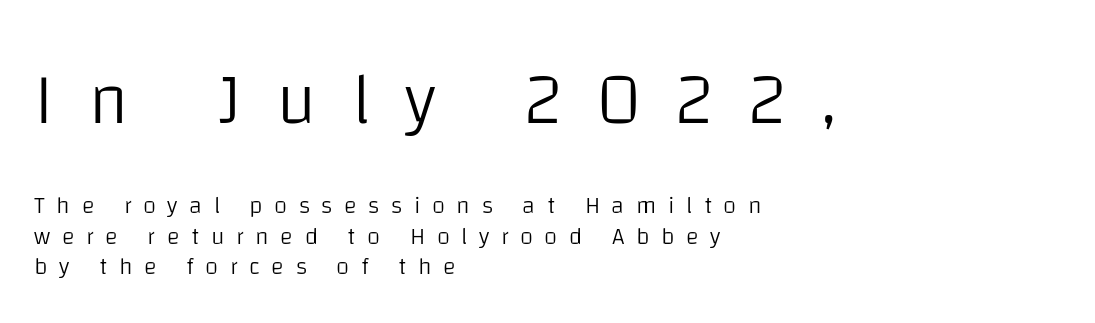
Q: Is the text bold? A: No.
Q: Is the text italic (slanted)? A: No, it is upright.
Q: Is the typeface a serif or a sans-serif typeface? A: Sans-serif.
Q: Is the text underlined? A: No.
Q: How is the paragraph aligned? A: Left-aligned.
Q: Is the spacing between letters normal or unusually wide? A: Unusually wide.
Q: Is the spacing between lines tight, normal or loose? A: Normal.
Q: Which block of text is set in a larger size, the first (top) or the second (bottom)? A: The first (top) one.
Q: Width (condensed, normal, or wide)? A: Normal.
Q: Stroke contrast? A: Low.
Q: x-height? A: Large.
Q: Monospaced? A: No.
